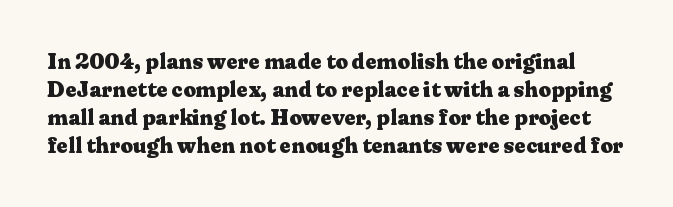
The image shows 22 px bold type, upright; set normal line spacing (1.28x), normal letter spacing, not underlined.
